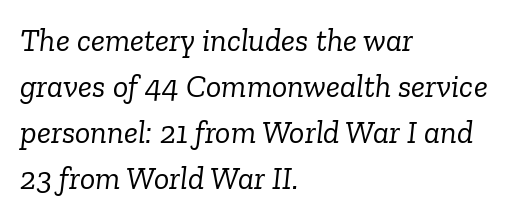
The image shows 32 px light serif type, italic (leaning right); set left-aligned, normal line spacing (1.44x), normal letter spacing, not underlined; low stroke contrast and a medium x-height.
